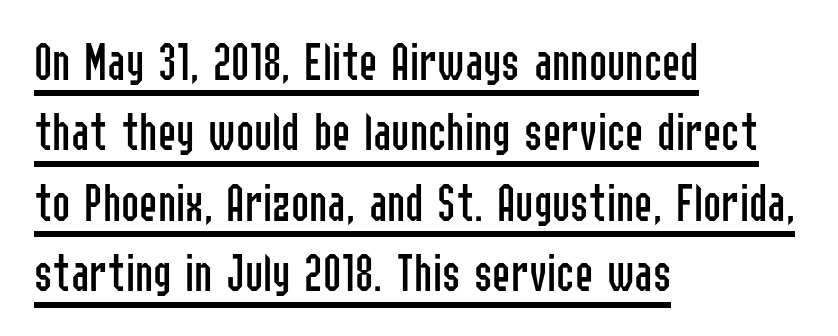
Q: Is the text bold? A: No.
Q: Is the text italic (slanted)? A: No, it is upright.
Q: Is the typeface a serif or a sans-serif typeface? A: Sans-serif.
Q: Is the text underlined? A: Yes.
Q: How is the paragraph aligned? A: Left-aligned.
Q: Is the spacing between letters normal or unusually wide? A: Normal.
Q: Is the spacing between lines tight, normal or loose? A: Normal.
Q: Width (condensed, normal, or wide)? A: Condensed.
Q: Stroke contrast? A: Low.
Q: x-height? A: Medium.
Q: Monospaced? A: No.
